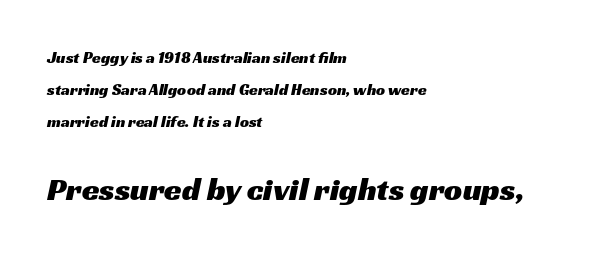
{"serif": "no", "width": "wide", "stroke_contrast": "medium", "x_height": "medium", "monospaced": "no", "underline": "no", "align": "left", "line_spacing": "loose", "line_spacing_ratio": 1.99, "letter_spacing": "normal", "letter_spacing_em": 0.0, "larger_block": "second", "size_ratio": 2.0, "glyph_px": 32}
